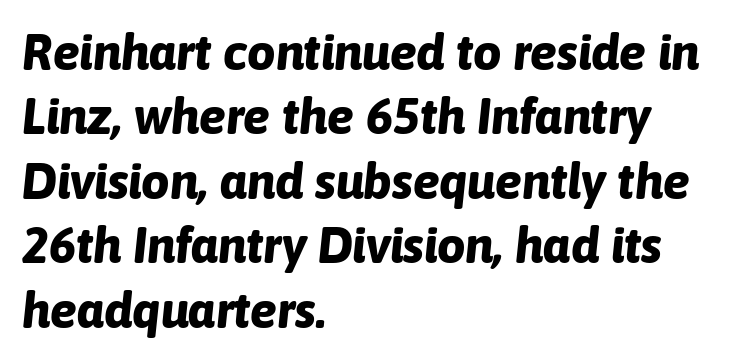
The image shows 50 px bold type, italic (leaning right); set left-aligned, normal line spacing (1.29x), normal letter spacing, not underlined; low stroke contrast and a medium x-height.
